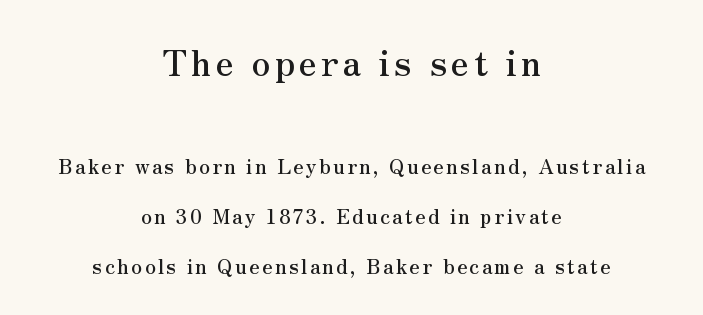
{"serif": "yes", "italic": "no", "width": "normal", "stroke_contrast": "medium", "x_height": "small", "monospaced": "no", "underline": "no", "align": "center", "line_spacing": "loose", "line_spacing_ratio": 2.49, "larger_block": "first", "size_ratio": 1.75, "glyph_px": 35}
